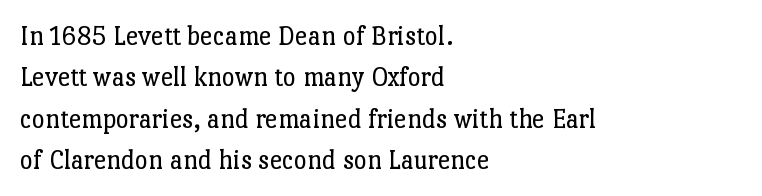
{"serif": "yes", "italic": "no", "bold": "no", "weight": "regular", "width": "normal", "stroke_contrast": "low", "x_height": "medium", "monospaced": "no", "underline": "no", "align": "left", "line_spacing": "normal", "line_spacing_ratio": 1.48, "letter_spacing": "normal", "letter_spacing_em": 0.0, "glyph_px": 28}
